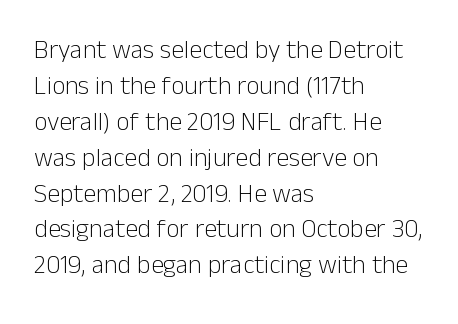
Q: Is the text bold? A: No.
Q: Is the text italic (slanted)? A: No, it is upright.
Q: Is the text underlined? A: No.
Q: How is the paragraph aligned? A: Left-aligned.
Q: Is the spacing between letters normal or unusually wide? A: Normal.
Q: Is the spacing between lines tight, normal or loose? A: Normal.
